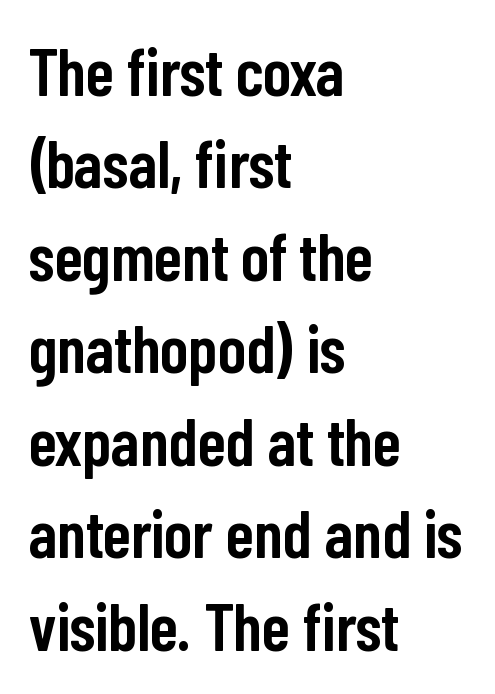
Varying glyph widths throughout — classic text-font behaviour. Moderately thickened strokes mark this as semibold type. Does the lettering tilt? It doesn't — this is upright. Characters follow at the spacing the type designer built in.
